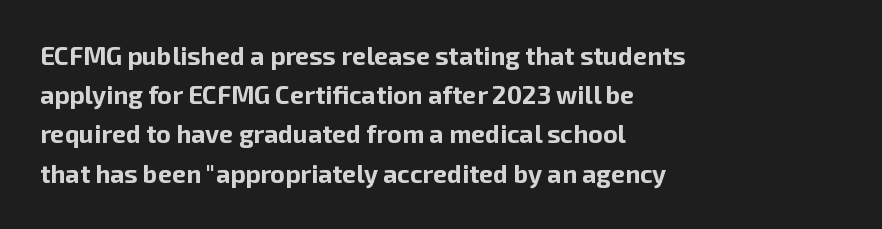
There is no visible air inserted between adjacent glyphs. This sample is left-justified, so line endings fall wherever the words run out. Normally led — the rows are evenly, conventionally spaced. The lettering holds an erect, upright posture throughout.
